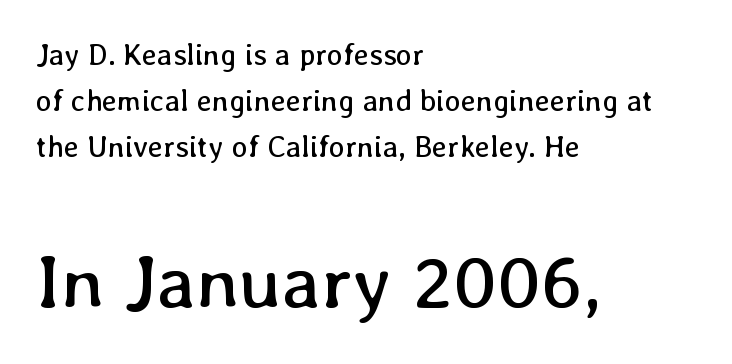
The image shows 76 px regular-weight type, upright; set left-aligned, normal line spacing (1.54x), normal letter spacing, not underlined; the second (bottom) block is 2.53x larger; low stroke contrast and a medium x-height.
